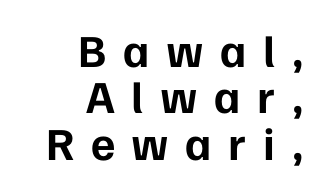
Anything drawn beneath the words? Only blank space. In terms of letterform style, serifs are entirely absent. Strong, thick strokes mark this as bold type. Leading is clearly below the norm, producing a dense column.
